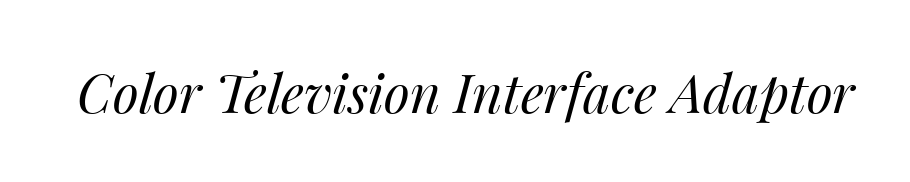
{"italic": "yes", "lean": "right", "slant_degrees": 14, "bold": "no", "weight": "regular", "width": "normal", "stroke_contrast": "medium", "x_height": "medium", "monospaced": "no", "underline": "no", "letter_spacing": "normal", "letter_spacing_em": 0.0, "glyph_px": 53}
